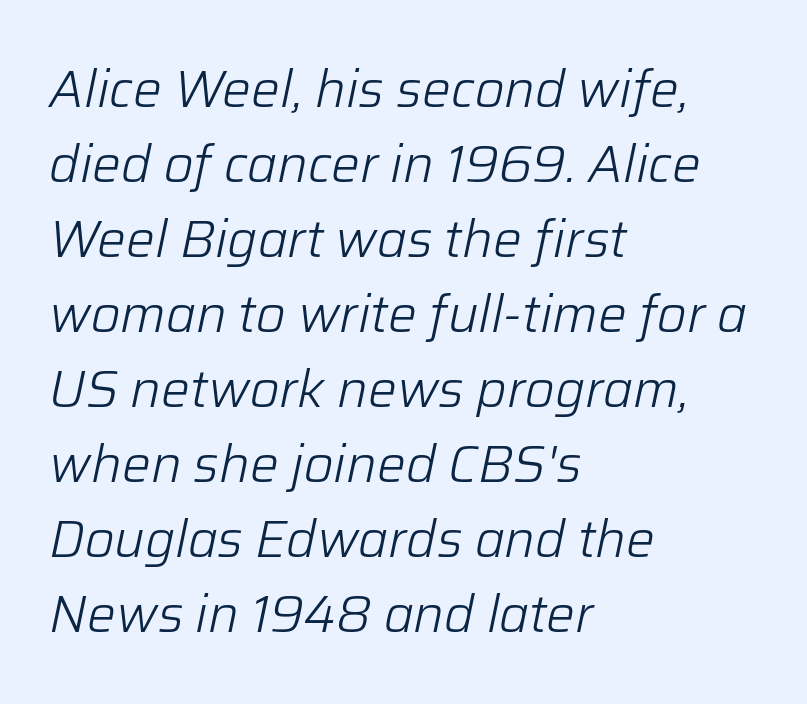
Q: Is the text bold? A: No.
Q: Is the text italic (slanted)? A: Yes, it leans right by about 12 degrees.
Q: Is the text underlined? A: No.
Q: How is the paragraph aligned? A: Left-aligned.
Q: Is the spacing between letters normal or unusually wide? A: Normal.
Q: Is the spacing between lines tight, normal or loose? A: Normal.
Q: Width (condensed, normal, or wide)? A: Normal.
Q: Stroke contrast? A: Low.
Q: x-height? A: Medium.
Q: Monospaced? A: No.
